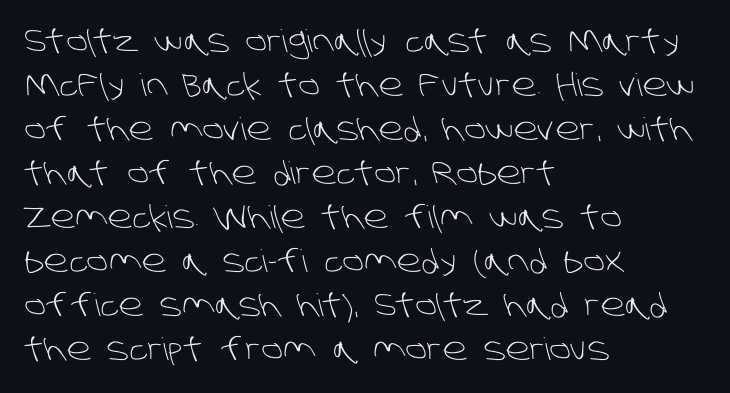
Honestly, there is no underline to notice here at all. In terms of letterform style, serifs are entirely absent. Does the leading feel generous? No, just average. The characters are drawn with everyday or finer stroke widths. Every row of glyphs begins at an identical x-position on the left. This sample uses plain, unmodified letter spacing.
